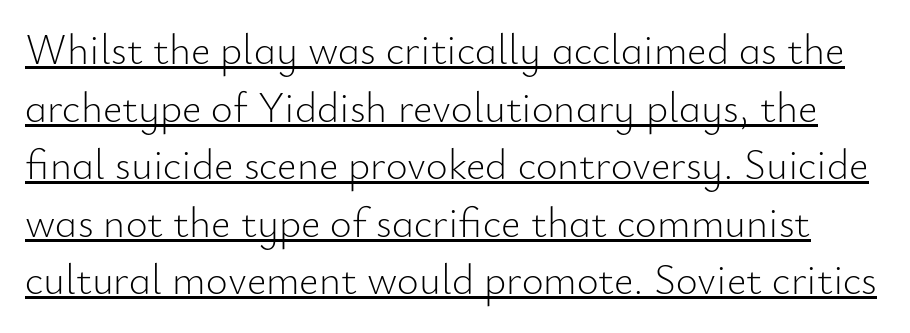
The image shows 42 px light sans-serif type, upright; set normal line spacing (1.37x), normal letter spacing, underlined; low stroke contrast and a small x-height.
